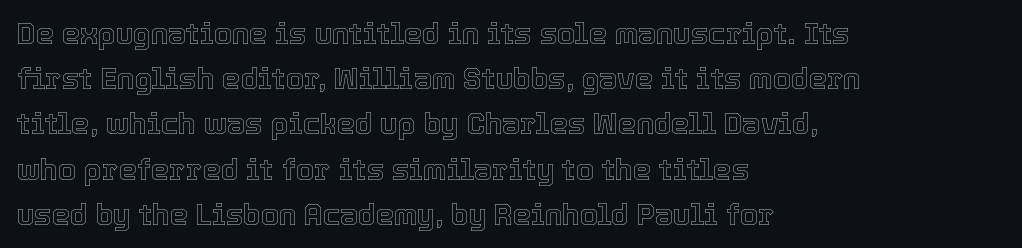
Q: Is the text italic (slanted)? A: No, it is upright.
Q: Is the text underlined? A: No.
Q: How is the paragraph aligned? A: Left-aligned.
Q: Is the spacing between letters normal or unusually wide? A: Normal.
Q: Is the spacing between lines tight, normal or loose? A: Normal.
Q: Width (condensed, normal, or wide)? A: Normal.
Q: x-height? A: Medium.
Q: Monospaced? A: No.
